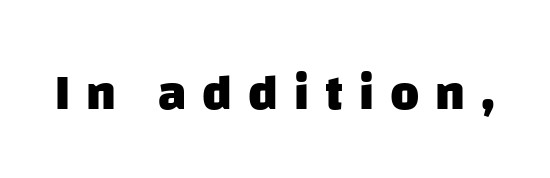
Q: Is the text bold? A: Yes.
Q: Is the typeface a serif or a sans-serif typeface? A: Sans-serif.
Q: Is the text underlined? A: No.
Q: Is the spacing between letters normal or unusually wide? A: Unusually wide.
Q: Width (condensed, normal, or wide)? A: Normal.
Q: Stroke contrast? A: Low.
Q: x-height? A: Large.
Q: Monospaced? A: No.
